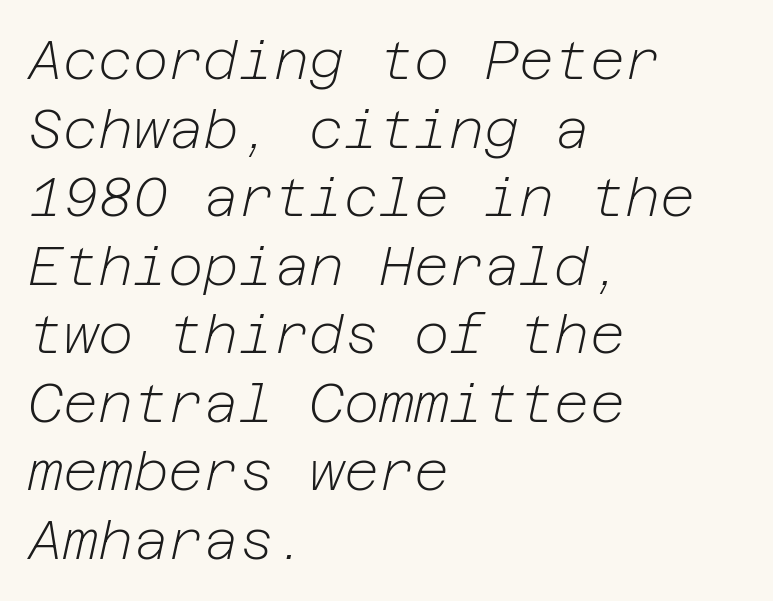
The image shows 54 px light type, italic (leaning right); set left-aligned, normal line spacing (1.27x), normal letter spacing, not underlined; low stroke contrast and a medium x-height.
